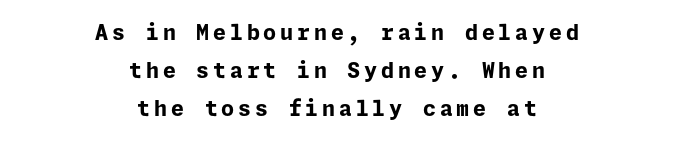
The paragraph shown floats in the horizontal middle. Every letter is thick-stroked: bold, no question. Underline: absent. Rendered with straight, roman letterforms.
